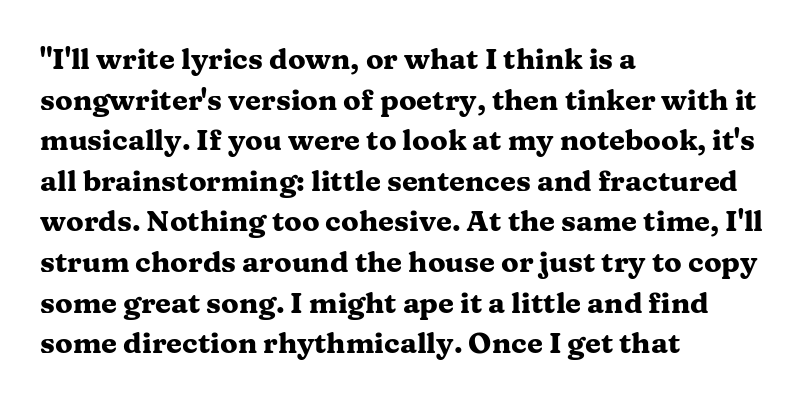
Is the type bold? Yes — the strokes are clearly thick and heavy. Students, observe: this is what conventionally led text looks like. Small tapered or slab feet sit at the stroke ends, so this counts as serif. Honestly, the letter spacing is just normal — you wouldn't notice it.
